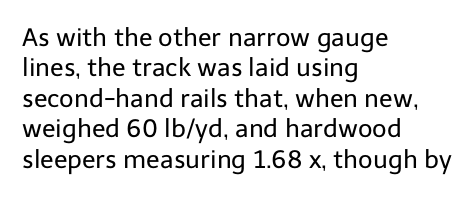
The image shows 25 px text type, upright; set left-aligned, line spacing 1.22x, normal letter spacing, not underlined.
